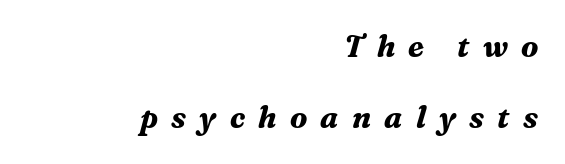
{"serif": "yes", "italic": "yes", "lean": "right", "slant_degrees": 16, "bold": "yes", "weight": "bold", "width": "normal", "stroke_contrast": "medium", "x_height": "medium", "monospaced": "no", "underline": "no", "align": "right", "line_spacing": "loose", "line_spacing_ratio": 2.37, "letter_spacing": "wide", "letter_spacing_em": 0.44, "glyph_px": 30}
